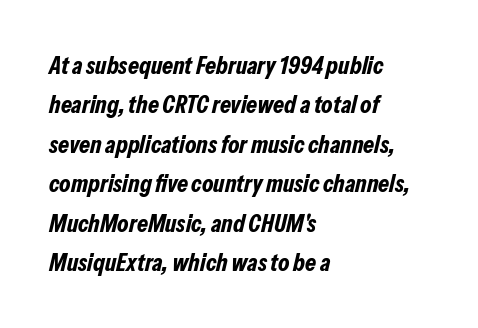
The image shows 25 px bold type, italic (leaning right); set left-aligned, normal line spacing (1.58x), normal letter spacing, not underlined.
